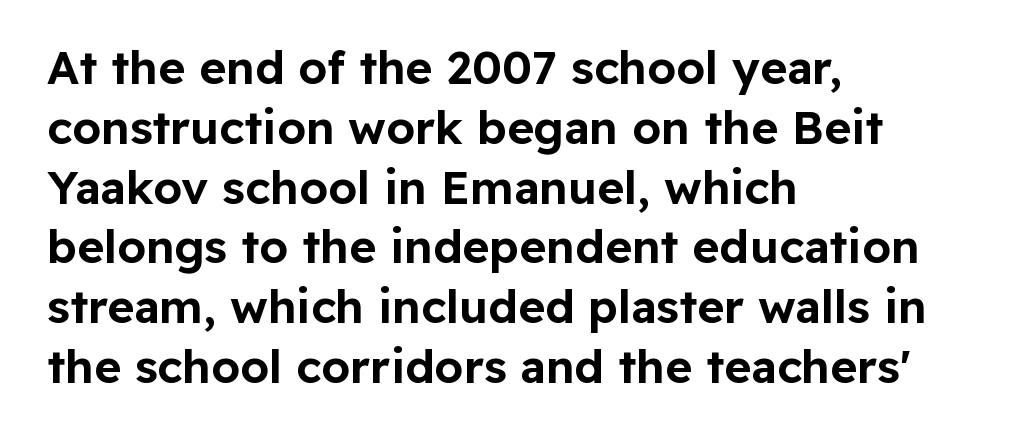
Think of a printed novel: that variable character pitch is what you see here. You can tell from the bare stems that sans-serif type was used. Tracking value appears to be zero — textbook default spacing. Does the leading feel generous? No, just average. Which margin do the lines hug? The left one — the right edge is uneven. The typography opts for an upright posture over an oblique one.
